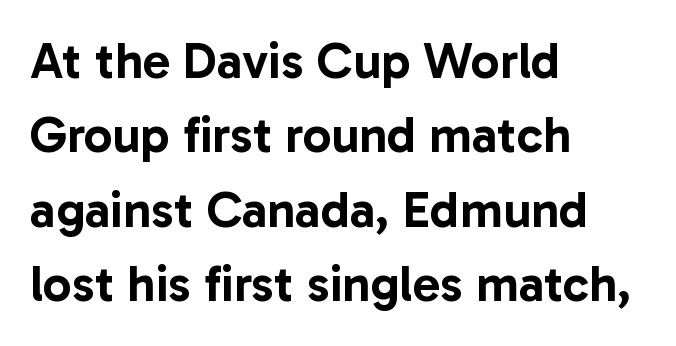
{"serif": "no", "italic": "no", "width": "normal", "stroke_contrast": "low", "x_height": "medium", "monospaced": "no", "underline": "no", "align": "left", "line_spacing": "normal", "line_spacing_ratio": 1.46, "letter_spacing": "normal", "letter_spacing_em": 0.0, "glyph_px": 51}
